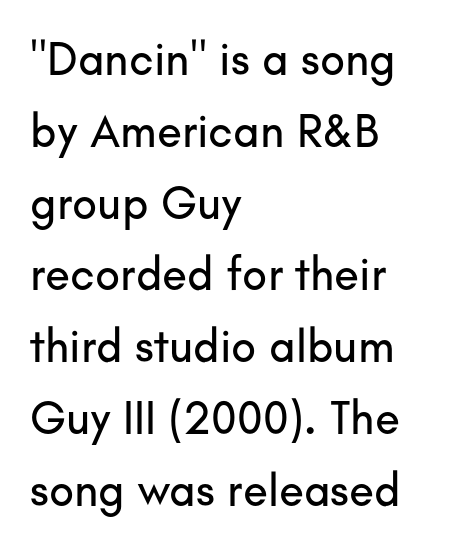
Q: Is the text italic (slanted)? A: No, it is upright.
Q: Is the typeface a serif or a sans-serif typeface? A: Sans-serif.
Q: Is the text underlined? A: No.
Q: How is the paragraph aligned? A: Left-aligned.
Q: Is the spacing between letters normal or unusually wide? A: Normal.
Q: Is the spacing between lines tight, normal or loose? A: Normal.
Q: Width (condensed, normal, or wide)? A: Normal.
Q: Stroke contrast? A: Low.
Q: x-height? A: Small.
Q: Monospaced? A: No.
